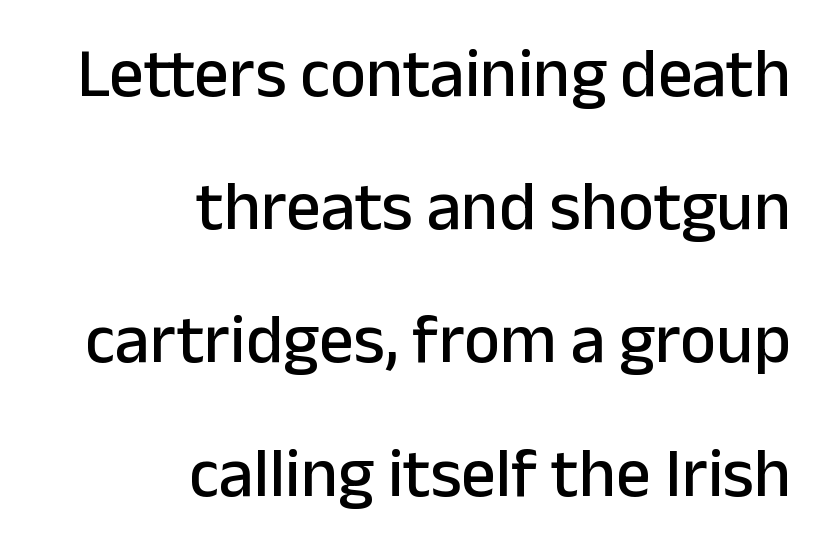
Q: Is the text italic (slanted)? A: No, it is upright.
Q: Is the typeface a serif or a sans-serif typeface? A: Sans-serif.
Q: Is the text underlined? A: No.
Q: How is the paragraph aligned? A: Right-aligned.
Q: Is the spacing between letters normal or unusually wide? A: Normal.
Q: Is the spacing between lines tight, normal or loose? A: Loose.
Q: Width (condensed, normal, or wide)? A: Normal.
Q: Stroke contrast? A: Low.
Q: x-height? A: Medium.
Q: Monospaced? A: No.
